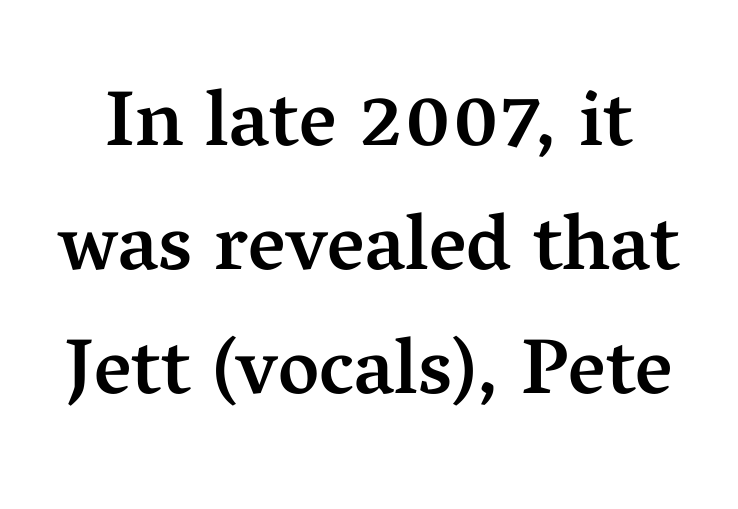
Serif or sans? Serif — the stroke terminals have little feet. Students, observe: this is what conventionally led text looks like. Character widths vary here, with narrow letters taking less room than wide ones. If you drew a line through each stem, it would be perfectly vertical. The letters are semibold — heavier than regular but short of a full bold.
